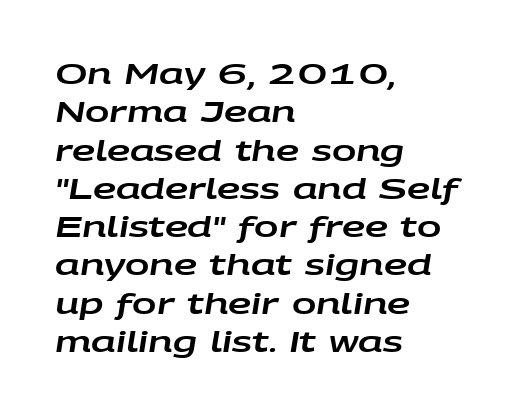
The image shows 29 px wide type, italic (leaning right); set left-aligned, normal line spacing (1.32x), normal letter spacing, not underlined; low stroke contrast and a large x-height.
